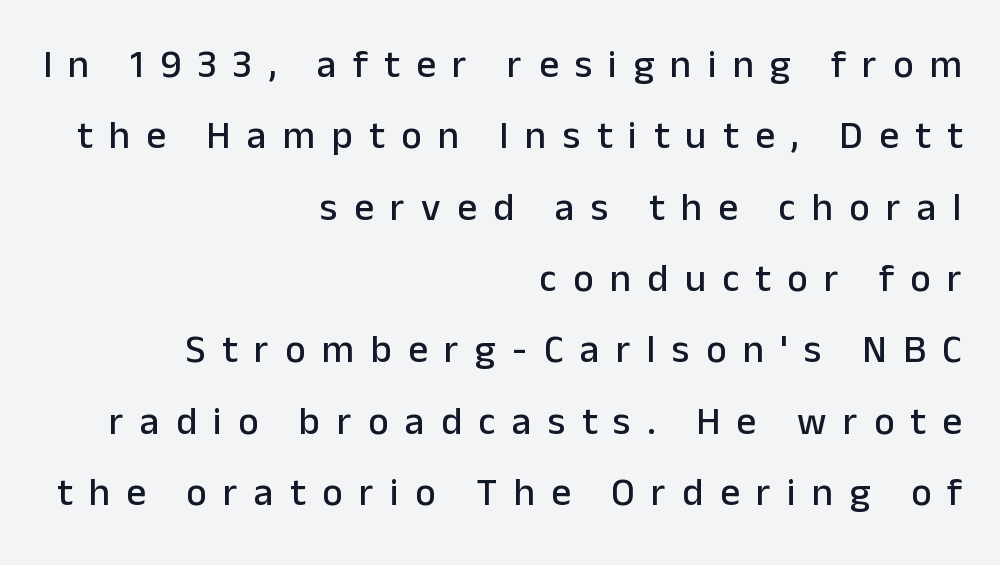
{"serif": "no", "italic": "no", "width": "normal", "stroke_contrast": "low", "x_height": "medium", "monospaced": "no", "underline": "no", "align": "right", "line_spacing_ratio": 1.83, "letter_spacing": "wide", "letter_spacing_em": 0.42, "glyph_px": 39}
